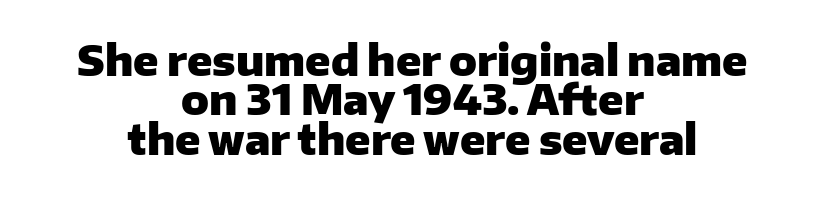
{"serif": "no", "italic": "no", "bold": "yes", "weight": "heavy", "width": "normal", "stroke_contrast": "low", "x_height": "medium", "monospaced": "no", "underline": "no", "align": "center", "line_spacing": "tight", "line_spacing_ratio": 0.96, "letter_spacing": "normal", "letter_spacing_em": 0.0, "glyph_px": 41}
